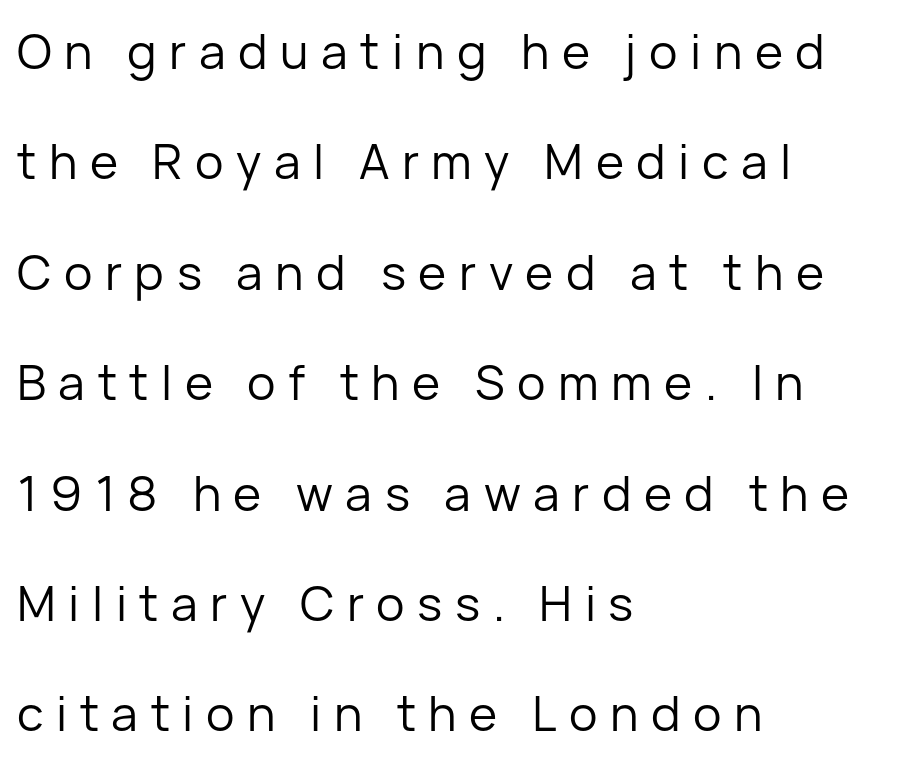
Someone cranked the tracking dial way up on this one. A typesetter would label this face a sans. This sample is left-justified, so line endings fall wherever the words run out. Vertically, the passage feels expansive, rows floating well apart. Only glyphs here, with clear space below each row.
